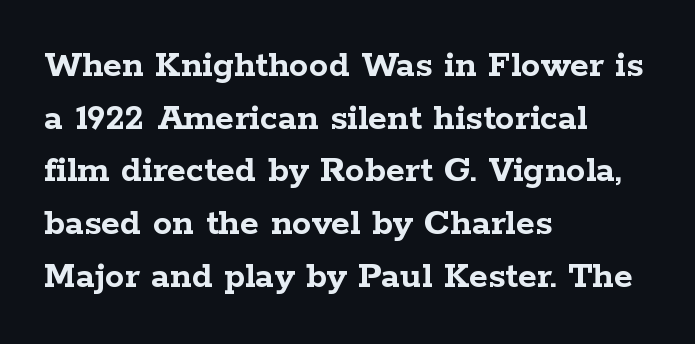
{"serif": "yes", "italic": "no", "bold": "yes", "weight": "semibold", "width": "wide", "stroke_contrast": "low", "x_height": "medium", "monospaced": "no", "underline": "no", "align": "left", "line_spacing": "normal", "line_spacing_ratio": 1.35, "letter_spacing": "normal", "letter_spacing_em": 0.0, "glyph_px": 39}
